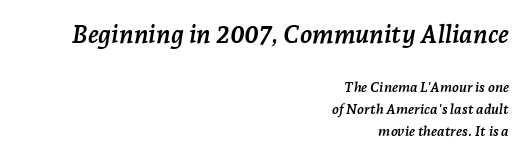
The image shows 25 px bold type, italic (leaning right); set right-aligned, normal line spacing (1.57x), normal letter spacing, not underlined; the first (top) block is 1.79x larger.
